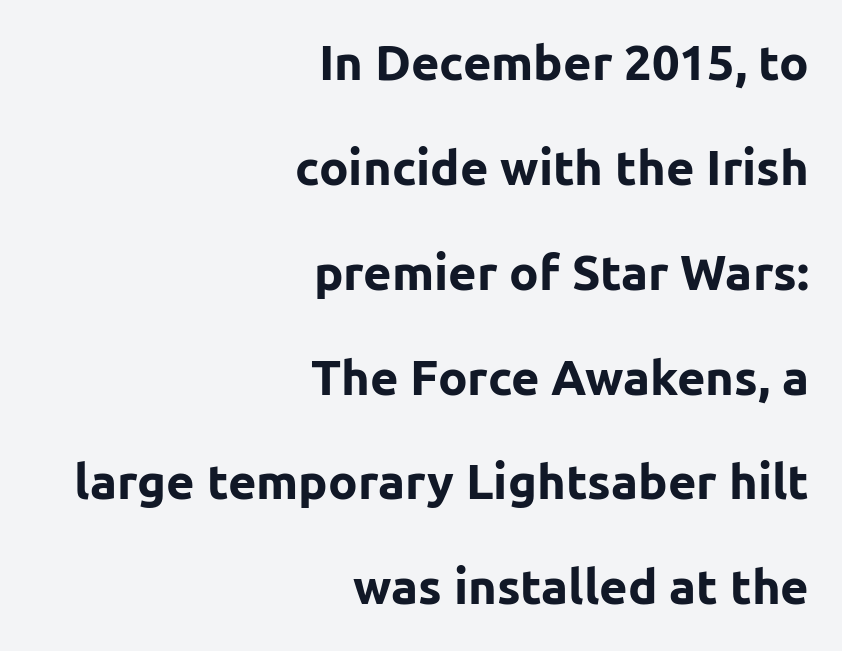
{"serif": "no", "italic": "no", "bold": "yes", "weight": "bold", "width": "normal", "stroke_contrast": "low", "x_height": "medium", "monospaced": "no", "underline": "no", "align": "right", "line_spacing": "loose", "line_spacing_ratio": 2.14, "letter_spacing": "normal", "letter_spacing_em": 0.0, "glyph_px": 49}
